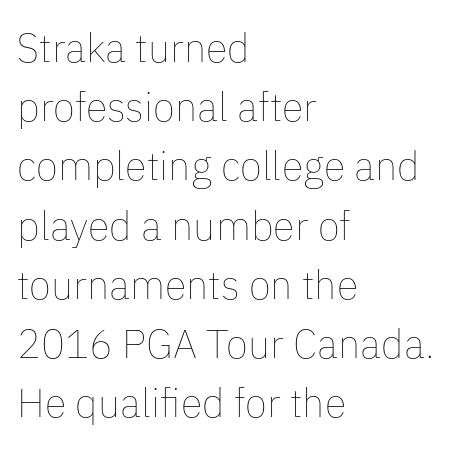
Q: Is the text bold? A: No.
Q: Is the text italic (slanted)? A: No, it is upright.
Q: Is the text underlined? A: No.
Q: How is the paragraph aligned? A: Left-aligned.
Q: Is the spacing between letters normal or unusually wide? A: Normal.
Q: Is the spacing between lines tight, normal or loose? A: Normal.
Q: Width (condensed, normal, or wide)? A: Normal.
Q: Stroke contrast? A: Low.
Q: x-height? A: Medium.
Q: Monospaced? A: No.
